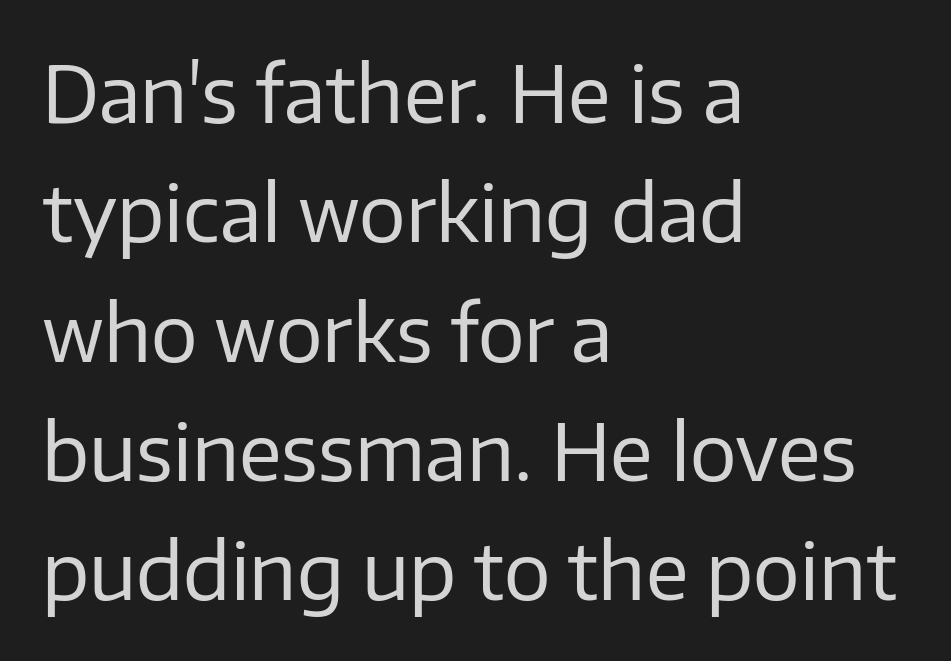
The image shows 78 px regular-weight sans-serif type, upright; set left-aligned, normal line spacing (1.53x), normal letter spacing, not underlined; low stroke contrast and a medium x-height.
